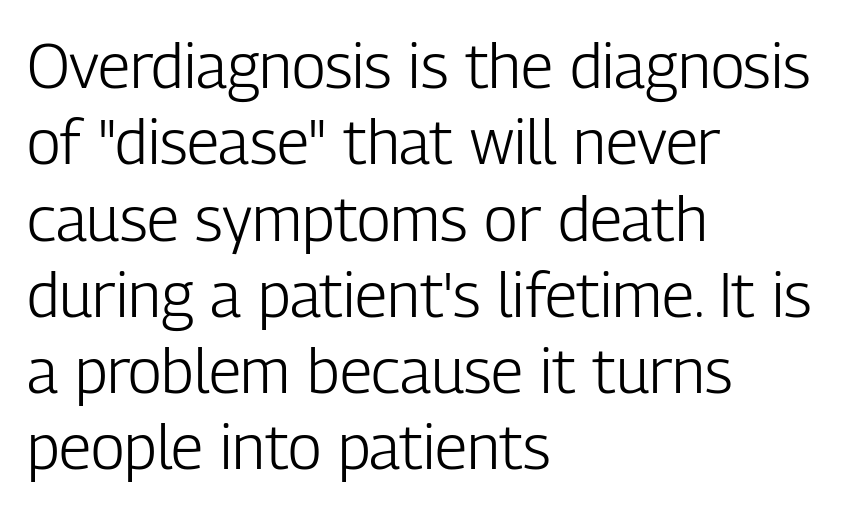
The image shows 62 px light, condensed sans-serif type, upright; set left-aligned, line spacing 1.23x, normal letter spacing, not underlined; low stroke contrast and a medium x-height.
